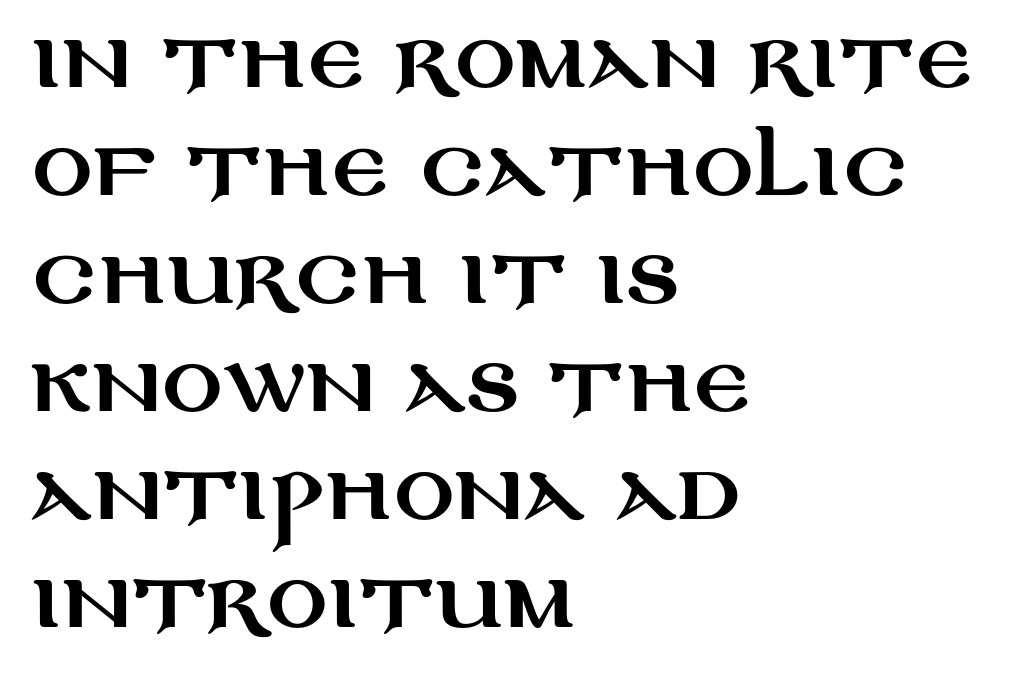
{"serif": "no", "italic": "no", "width": "wide", "stroke_contrast": "medium", "x_height": "large", "monospaced": "no", "underline": "no", "align": "left", "line_spacing": "normal", "line_spacing_ratio": 1.44, "letter_spacing": "normal", "letter_spacing_em": 0.0, "glyph_px": 75}
